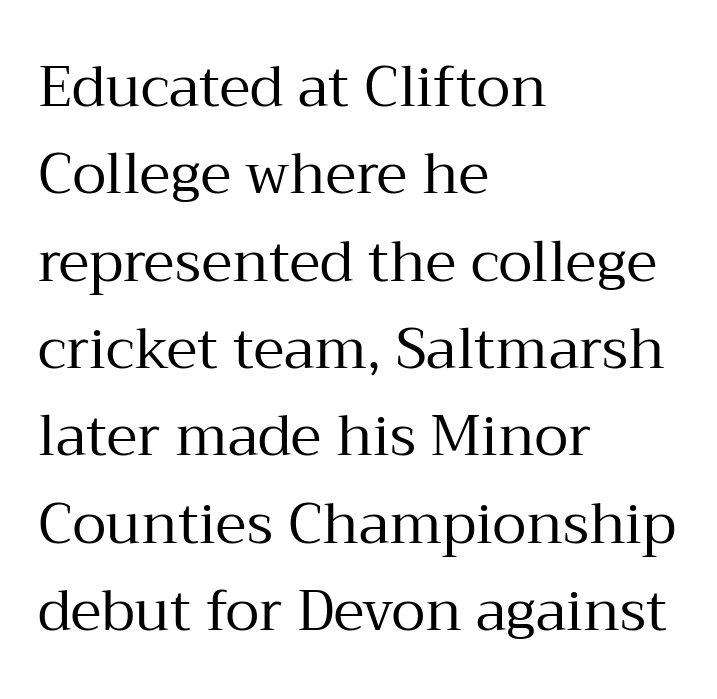
Looks like regular typesetting: each glyph gets only the width it needs. This sample uses an upright cut, with every glyph sitting square on the baseline. Compared with typical paragraphs, the rows here are spaced about the same. Descender tails drop into unmarked territory. The ragged edge is on the right, which tells us the setting is flush left.
